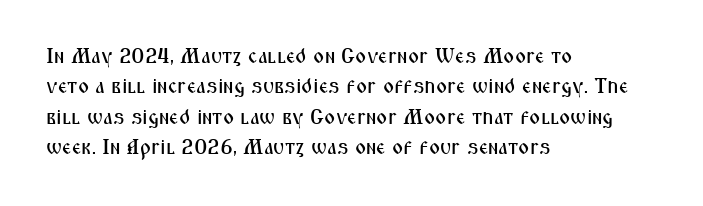
A bare baseline throughout the passage. This rendering uses left alignment, leaving the right contour irregular. Vertical strokes here are truly vertical. Glyph-to-glyph distance matches everyday printed text. If you measured baseline to baseline, you'd find a middling distance.
